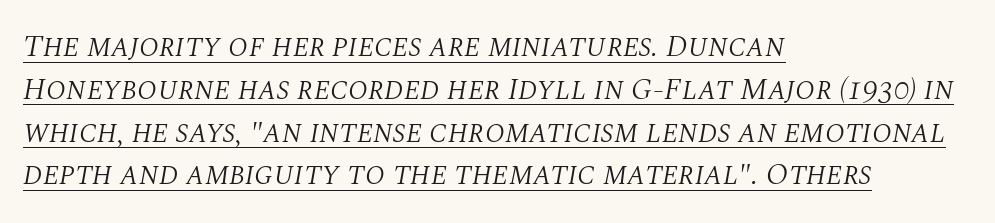
{"serif": "yes", "italic": "yes", "lean": "right", "slant_degrees": 10, "bold": "no", "weight": "light", "width": "normal", "stroke_contrast": "medium", "x_height": "large", "monospaced": "no", "underline": "yes", "align": "left", "line_spacing": "normal", "line_spacing_ratio": 1.38, "letter_spacing": "normal", "letter_spacing_em": 0.0, "glyph_px": 31}
